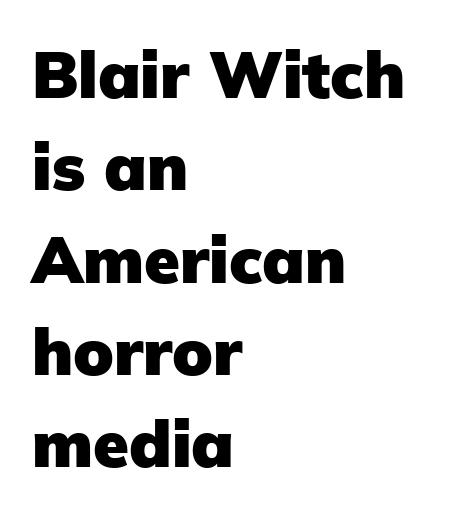
The image shows 65 px heavy sans-serif type, upright; set left-aligned, normal line spacing (1.42x), normal letter spacing, not underlined; low stroke contrast and a medium x-height.
